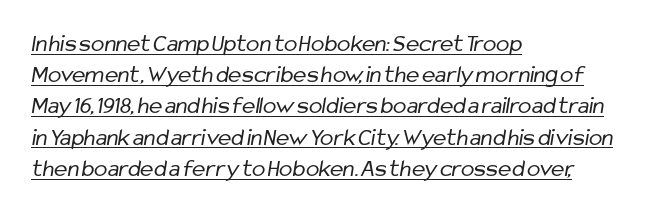
Q: Is the text bold? A: No.
Q: Is the text underlined? A: Yes.
Q: How is the paragraph aligned? A: Left-aligned.
Q: Is the spacing between letters normal or unusually wide? A: Normal.
Q: Is the spacing between lines tight, normal or loose? A: Normal.
